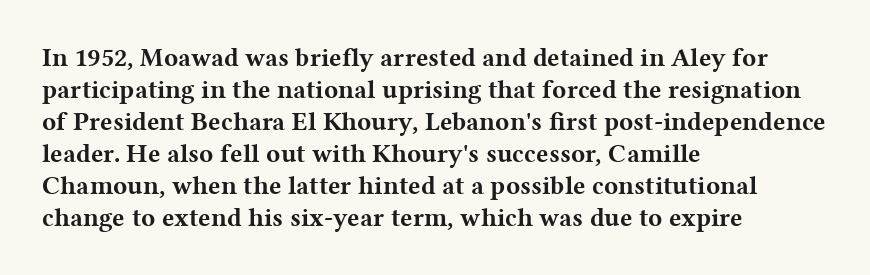
Q: Is the text bold? A: Yes.
Q: Is the text italic (slanted)? A: No, it is upright.
Q: Is the text underlined? A: No.
Q: How is the paragraph aligned? A: Left-aligned.
Q: Is the spacing between letters normal or unusually wide? A: Normal.
